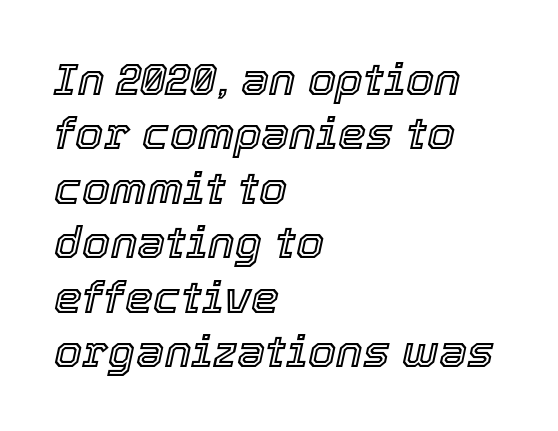
Q: Is the text italic (slanted)? A: Yes, it leans right by about 12 degrees.
Q: Is the text underlined? A: No.
Q: How is the paragraph aligned? A: Left-aligned.
Q: Is the spacing between letters normal or unusually wide? A: Normal.
Q: Width (condensed, normal, or wide)? A: Normal.
Q: x-height? A: Medium.
Q: Monospaced? A: No.
